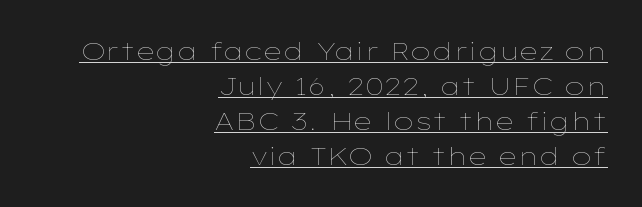
Q: Is the text bold? A: No.
Q: Is the text italic (slanted)? A: No, it is upright.
Q: Is the text underlined? A: Yes.
Q: How is the paragraph aligned? A: Right-aligned.
Q: Is the spacing between letters normal or unusually wide? A: Normal.
Q: Is the spacing between lines tight, normal or loose? A: Normal.
